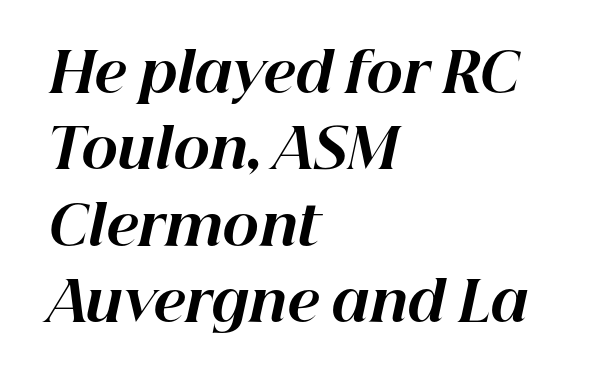
{"italic": "yes", "lean": "right", "slant_degrees": 12, "bold": "yes", "weight": "bold", "width": "normal", "stroke_contrast": "high", "x_height": "medium", "monospaced": "no", "underline": "no", "align": "left", "line_spacing": "normal", "line_spacing_ratio": 1.39, "letter_spacing": "normal", "letter_spacing_em": 0.0, "glyph_px": 55}
